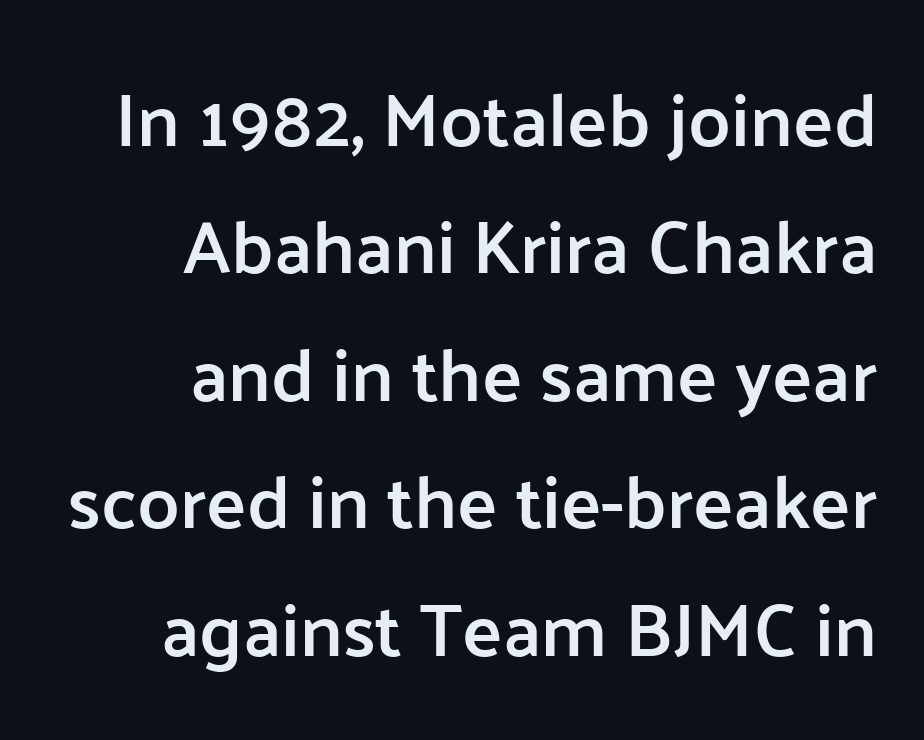
The image shows 75 px semibold sans-serif type, upright; set right-aligned, normal line spacing (1.7x), normal letter spacing, not underlined; low stroke contrast and a medium x-height.
